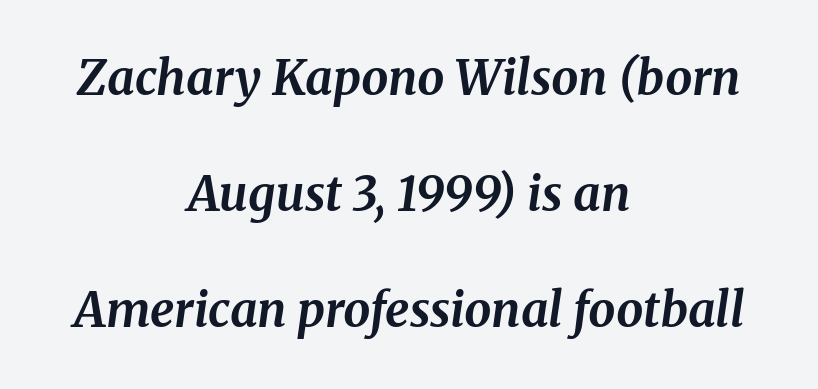
The image shows 48 px bold serif type, italic (leaning right); set centered, loose line spacing (2.42x), normal letter spacing, not underlined; medium stroke contrast and a medium x-height.
